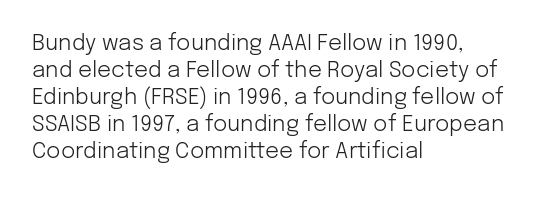
{"italic": "no", "bold": "no", "underline": "no", "align": "left", "line_spacing_ratio": 1.23, "letter_spacing": "normal", "letter_spacing_em": 0.0, "glyph_px": 22}
